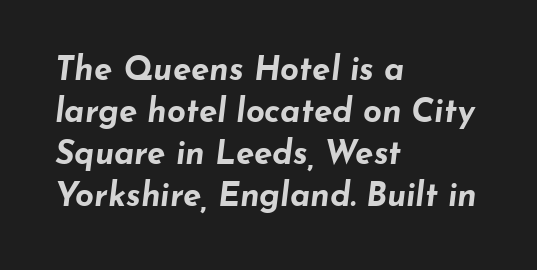
{"italic": "yes", "lean": "right", "slant_degrees": 7, "bold": "yes", "weight": "bold", "width": "wide", "stroke_contrast": "low", "x_height": "small", "monospaced": "no", "underline": "no", "align": "left", "line_spacing": "normal", "line_spacing_ratio": 1.27, "letter_spacing": "normal", "letter_spacing_em": 0.0, "glyph_px": 33}
